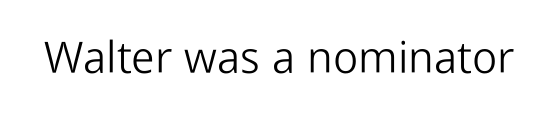
The passage shown is typed in a proportional face where columns would drift. In terms of letterform style, serifs are entirely absent. Decoration check: the copy has no underline. This is not heavy type; no bold has been used.
